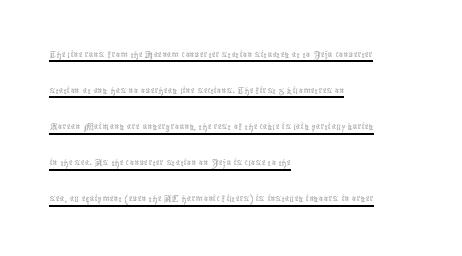
The rendering uses the underline text-decoration. Stems here are at most as thick as an everyday book face. The rag falls on the right side of this text block. Ascenders rise straight up at ninety degrees.
